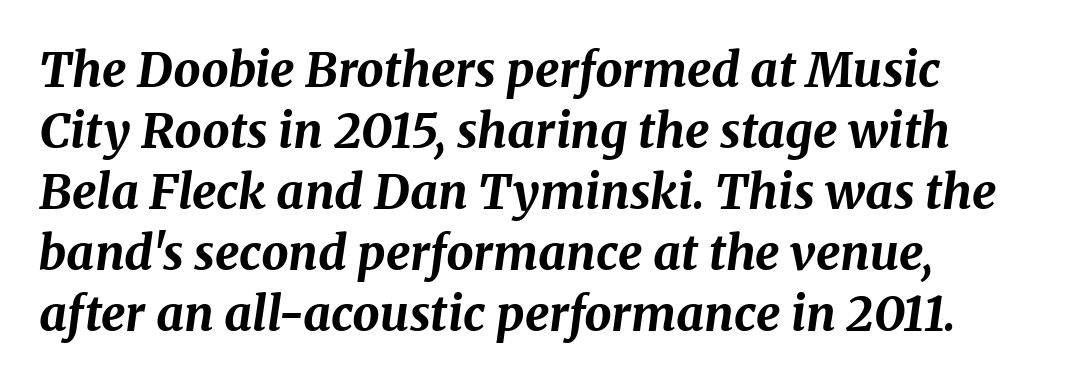
The image shows 48 px bold type, italic (leaning right); set normal line spacing (1.27x), normal letter spacing, not underlined; medium stroke contrast and a medium x-height.
